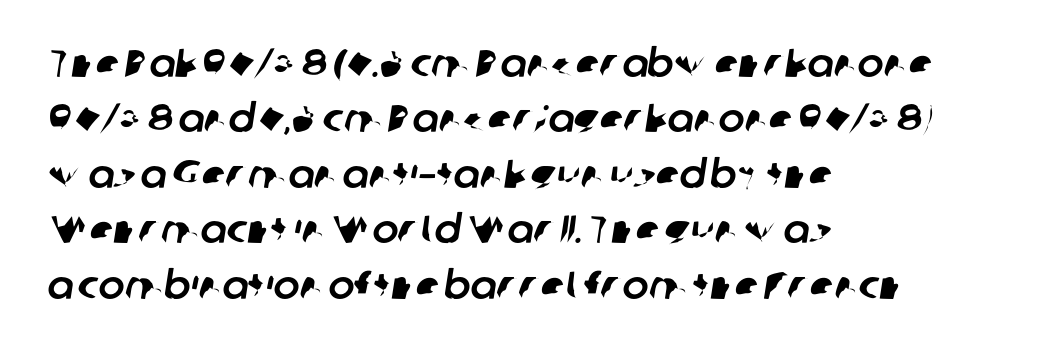
The specimen omits any rule beneath the text block's lines. The text was rendered using a sans face with plain stroke endings. Do the characters align in a grid? No, the font is proportional. The passage shown stacks its lines at a standard gap. Tracking here is standard; glyphs follow each other at the usual distance.
